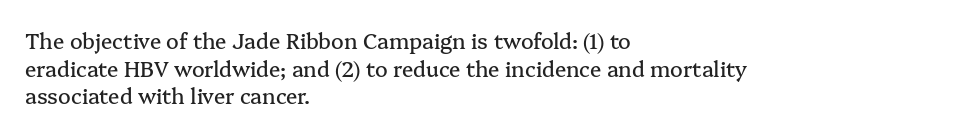
Every character sits straight up, as roman type does. Decoration check: the copy has no underline. A normal amount of white space separates one row of letters from the next. The passage shown has conventional tracking throughout.
